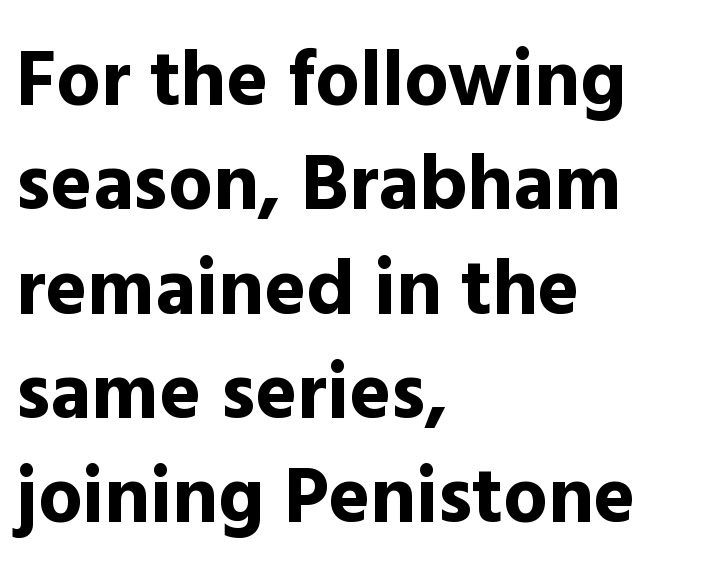
Q: Is the text bold? A: Yes.
Q: Is the text italic (slanted)? A: No, it is upright.
Q: Is the typeface a serif or a sans-serif typeface? A: Sans-serif.
Q: Is the text underlined? A: No.
Q: How is the paragraph aligned? A: Left-aligned.
Q: Is the spacing between letters normal or unusually wide? A: Normal.
Q: Is the spacing between lines tight, normal or loose? A: Normal.
Q: Width (condensed, normal, or wide)? A: Normal.
Q: x-height? A: Medium.
Q: Monospaced? A: No.
